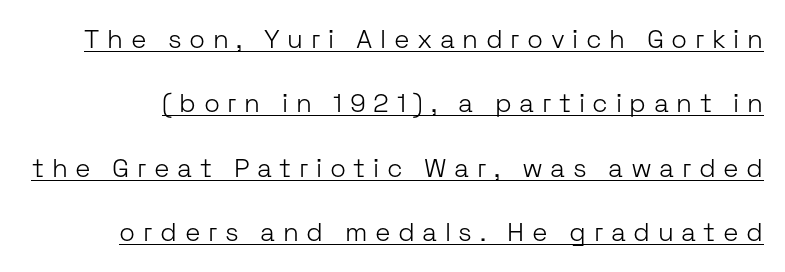
The space between consecutive lines is lavish. If you drew a line through each stem, it would be perfectly vertical. The font is comparable to plain body text, perhaps lighter. In designer terms, the underline attribute is active on this setting.
